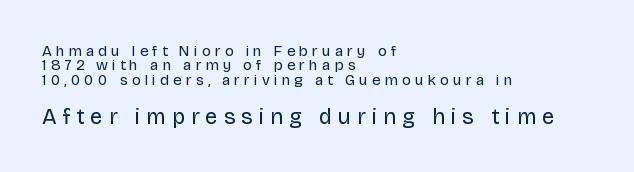
{"italic": "no", "bold": "no", "underline": "no", "align": "left", "line_spacing": "tight", "line_spacing_ratio": 0.96, "letter_spacing": "wide", "letter_spacing_em": 0.28, "larger_block": "second", "size_ratio": 1.47, "glyph_px": 22}
